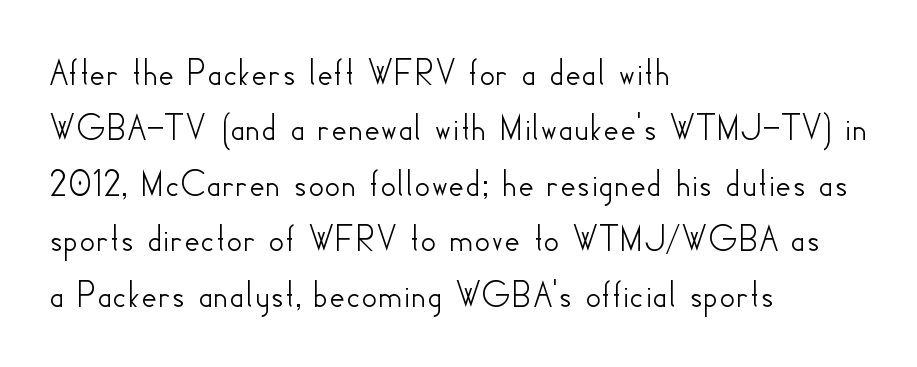
The rendering uses natural spacing where letterforms have individual widths. The block of text has a typical density, with ordinary space between rows. The string is rendered with underlining switched off. Type style note: lacks serifs. Ascenders rise straight up at ninety degrees.
